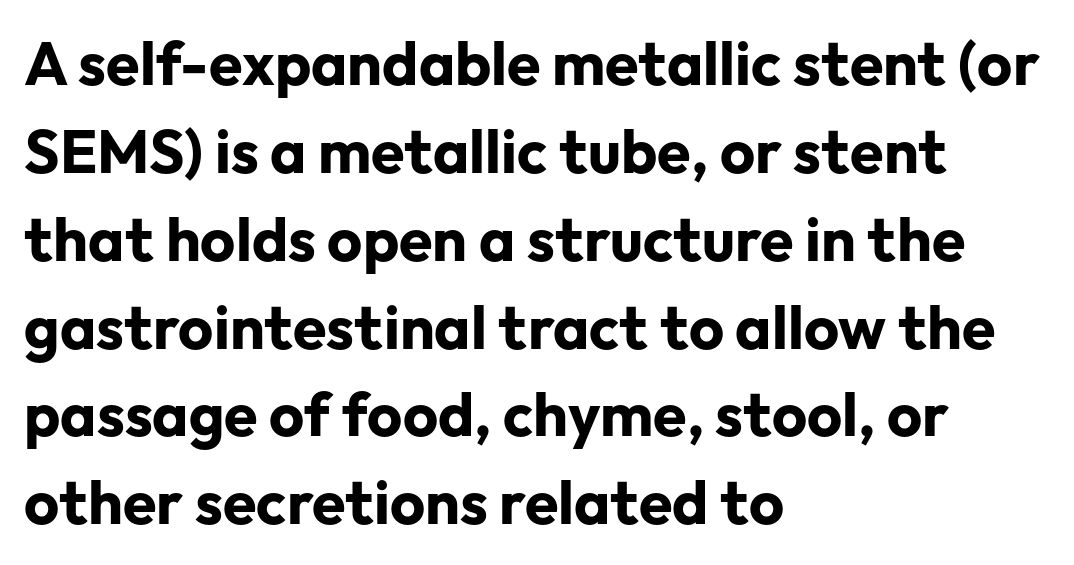
The image shows 61 px bold sans-serif type, upright; set left-aligned, normal line spacing (1.44x), normal letter spacing, not underlined; low stroke contrast and a medium x-height.
